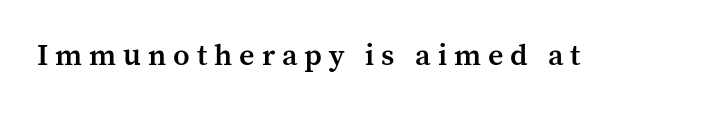
Q: Is the text bold? A: Semi-bold.
Q: Is the text italic (slanted)? A: No, it is upright.
Q: Is the typeface a serif or a sans-serif typeface? A: Serif.
Q: Is the text underlined? A: No.
Q: Is the spacing between letters normal or unusually wide? A: Unusually wide.
Q: Width (condensed, normal, or wide)? A: Normal.
Q: Stroke contrast? A: Medium.
Q: x-height? A: Medium.
Q: Monospaced? A: No.
